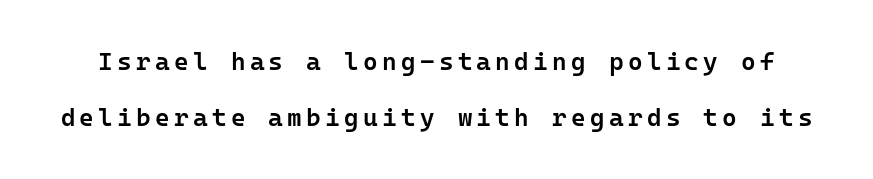
{"italic": "no", "bold": "semi", "underline": "no", "line_spacing": "loose", "line_spacing_ratio": 2.26, "glyph_px": 25}
